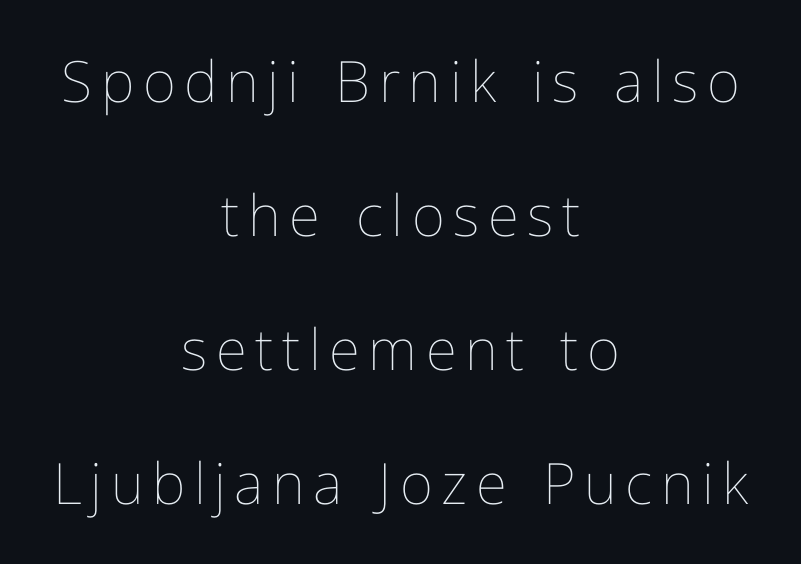
Q: Is the text bold? A: No.
Q: Is the text italic (slanted)? A: No, it is upright.
Q: Is the text underlined? A: No.
Q: How is the paragraph aligned? A: Centered.
Q: Is the spacing between lines tight, normal or loose? A: Loose.
Q: Width (condensed, normal, or wide)? A: Normal.
Q: Stroke contrast? A: Low.
Q: x-height? A: Medium.
Q: Monospaced? A: No.
